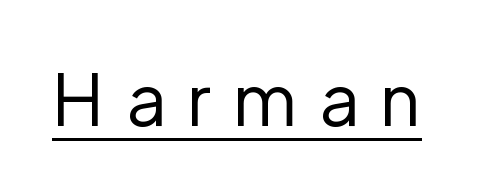
Q: Is the text bold? A: No.
Q: Is the text italic (slanted)? A: No, it is upright.
Q: Is the typeface a serif or a sans-serif typeface? A: Sans-serif.
Q: Is the text underlined? A: Yes.
Q: Is the spacing between letters normal or unusually wide? A: Unusually wide.
Q: Width (condensed, normal, or wide)? A: Normal.
Q: Stroke contrast? A: Low.
Q: x-height? A: Medium.
Q: Monospaced? A: No.
